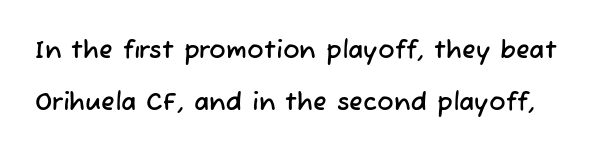
Lines of text with bare space underneath. The gaps between neighbouring characters are ordinary and unremarkable. How would I describe the line gaps? Wide and relaxed.
